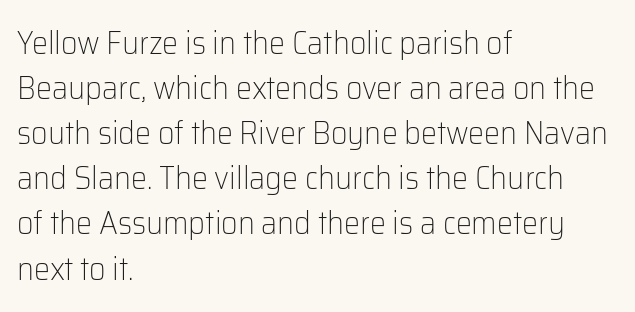
The compositor pushed each line to the left boundary. Stems here are at most as thick as an everyday book face. Students, note that the glyphs here touch the page at normal intervals. Every stem runs plumb, perpendicular to the baseline. This sample has the flowing, uneven cadence of proportional lettering. Words float on clear page, feet unadorned.
